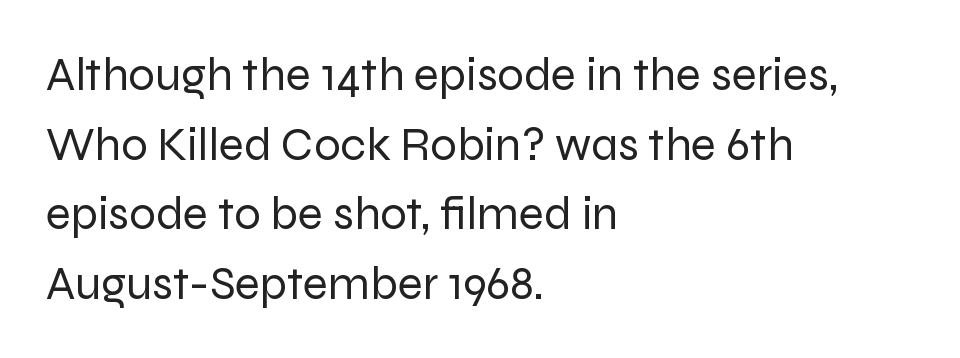
The image shows 47 px regular-weight sans-serif type, upright; set left-aligned, normal line spacing (1.48x), normal letter spacing, not underlined; low stroke contrast and a medium x-height.
